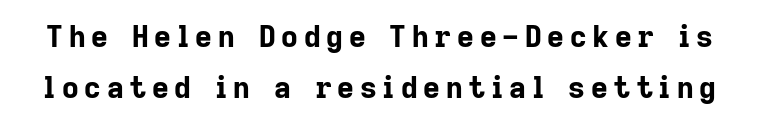
{"serif": "no", "italic": "no", "bold": "yes", "weight": "bold", "width": "normal", "stroke_contrast": "low", "x_height": "medium", "monospaced": "no", "underline": "no", "line_spacing_ratio": 1.77, "letter_spacing": "wide", "letter_spacing_em": 0.2, "glyph_px": 29}
